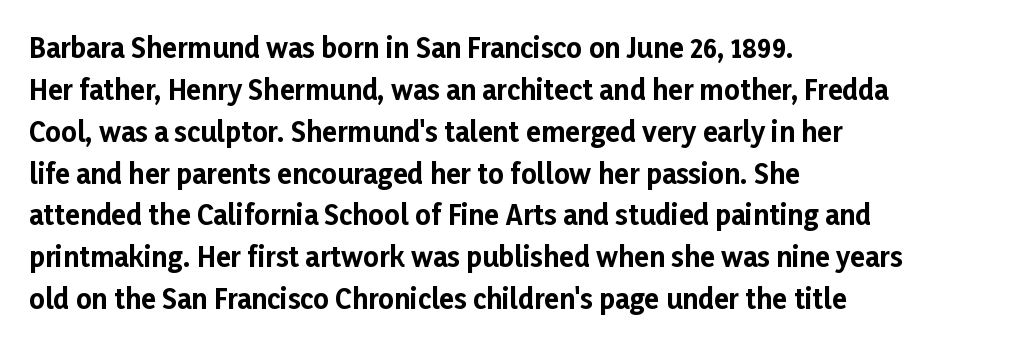
Q: Is the text bold? A: Yes.
Q: Is the text italic (slanted)? A: No, it is upright.
Q: Is the text underlined? A: No.
Q: How is the paragraph aligned? A: Left-aligned.
Q: Is the spacing between letters normal or unusually wide? A: Normal.
Q: Is the spacing between lines tight, normal or loose? A: Normal.
